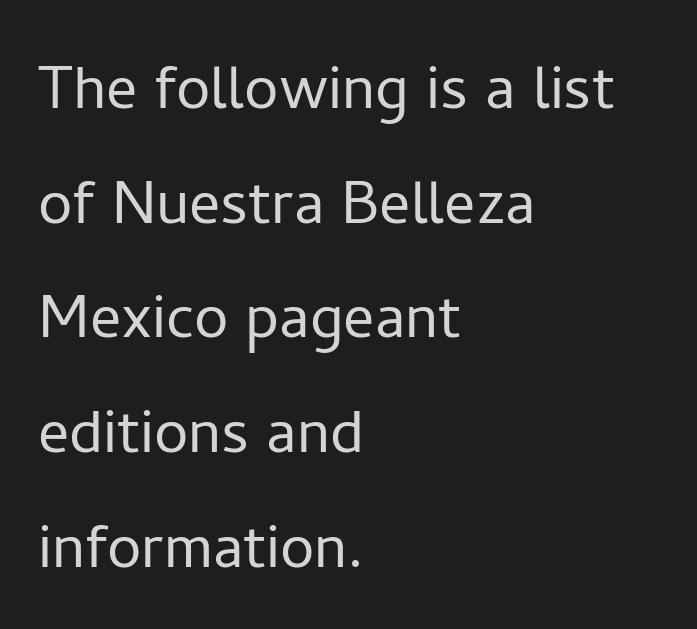
Q: Is the text bold? A: No.
Q: Is the text italic (slanted)? A: No, it is upright.
Q: Is the typeface a serif or a sans-serif typeface? A: Sans-serif.
Q: Is the text underlined? A: No.
Q: How is the paragraph aligned? A: Left-aligned.
Q: Is the spacing between letters normal or unusually wide? A: Normal.
Q: Is the spacing between lines tight, normal or loose? A: Normal.
Q: Width (condensed, normal, or wide)? A: Normal.
Q: Stroke contrast? A: Low.
Q: x-height? A: Medium.
Q: Monospaced? A: No.
